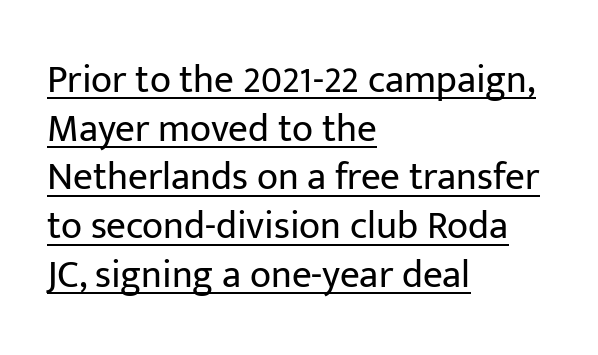
Q: Is the text bold? A: No.
Q: Is the text italic (slanted)? A: No, it is upright.
Q: Is the typeface a serif or a sans-serif typeface? A: Sans-serif.
Q: Is the text underlined? A: Yes.
Q: How is the paragraph aligned? A: Left-aligned.
Q: Is the spacing between letters normal or unusually wide? A: Normal.
Q: Is the spacing between lines tight, normal or loose? A: Normal.
Q: Width (condensed, normal, or wide)? A: Normal.
Q: Stroke contrast? A: Low.
Q: x-height? A: Medium.
Q: Monospaced? A: No.
